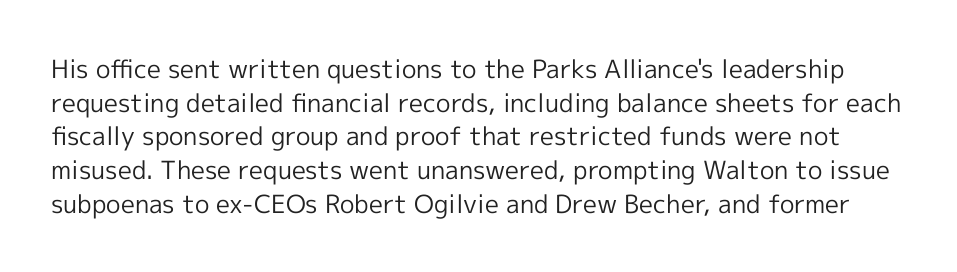
Q: Is the text bold? A: No.
Q: Is the text italic (slanted)? A: No, it is upright.
Q: Is the text underlined? A: No.
Q: Is the spacing between letters normal or unusually wide? A: Normal.
Q: Is the spacing between lines tight, normal or loose? A: Normal.
